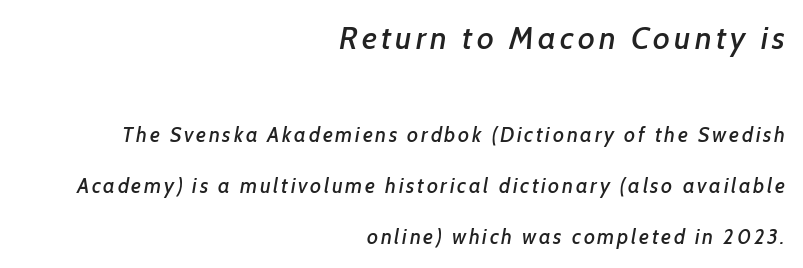
{"serif": "no", "width": "normal", "stroke_contrast": "low", "x_height": "medium", "monospaced": "no", "underline": "no", "align": "right", "line_spacing": "loose", "line_spacing_ratio": 2.42, "larger_block": "first", "size_ratio": 1.52, "glyph_px": 32}
